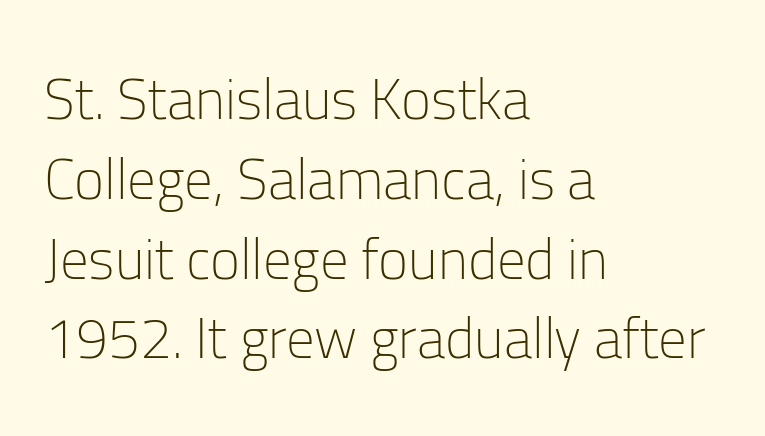
The image shows 57 px light sans-serif type, upright; set left-aligned, normal line spacing (1.4x), normal letter spacing, not underlined; low stroke contrast and a medium x-height.
